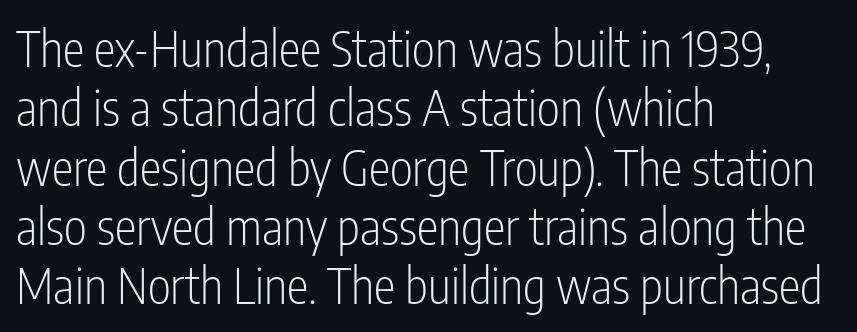
The image shows 49 px light, condensed sans-serif type, upright; set left-aligned, line spacing 1.21x, normal letter spacing, not underlined; low stroke contrast and a medium x-height.
